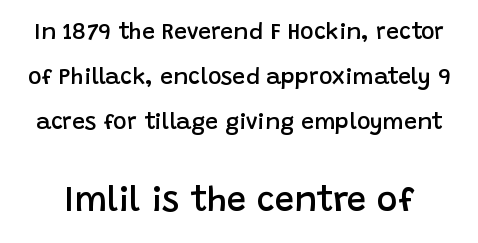
Q: Is the text bold? A: Semi-bold.
Q: Is the text italic (slanted)? A: No, it is upright.
Q: Is the typeface a serif or a sans-serif typeface? A: Sans-serif.
Q: Is the text underlined? A: No.
Q: Is the spacing between letters normal or unusually wide? A: Normal.
Q: Is the spacing between lines tight, normal or loose? A: Loose.
Q: Which block of text is set in a larger size, the first (top) or the second (bottom)? A: The second (bottom) one.
Q: Width (condensed, normal, or wide)? A: Normal.
Q: Stroke contrast? A: Low.
Q: x-height? A: Large.
Q: Monospaced? A: No.
